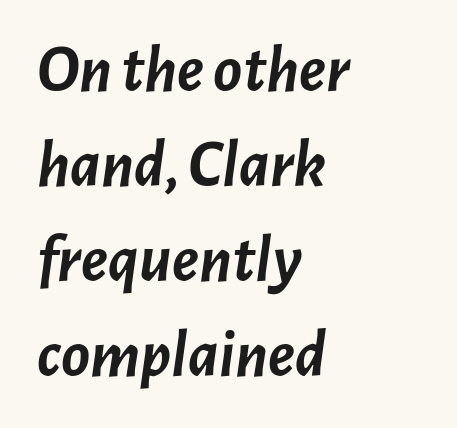
The image shows 67 px semibold type, italic (leaning right); set left-aligned, normal line spacing (1.42x), normal letter spacing, not underlined; low stroke contrast and a medium x-height.
